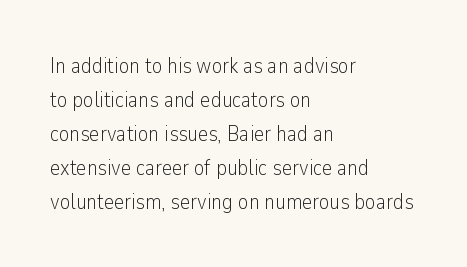
These lines stack with their left ends in a neat column. Any mark beneath the type? The region is blank. Short note: letters normally spaced. The type sits square on the baseline with zero lean.
